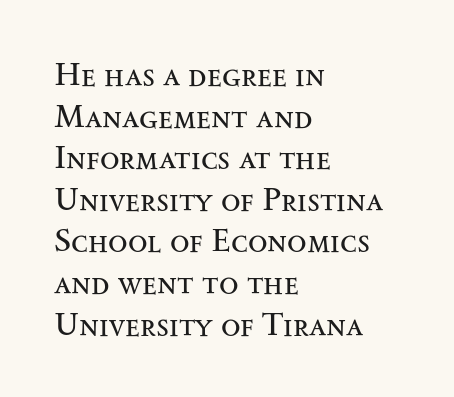
No chunkiness to these letters — they're not bold. Is this a fixed-width face? No — the glyphs have proportional, varying widths. Beneath every word, the page is bare. This is roman type, the default non-slanted kind. The ragged edge is on the right, which tells us the setting is flush left.
